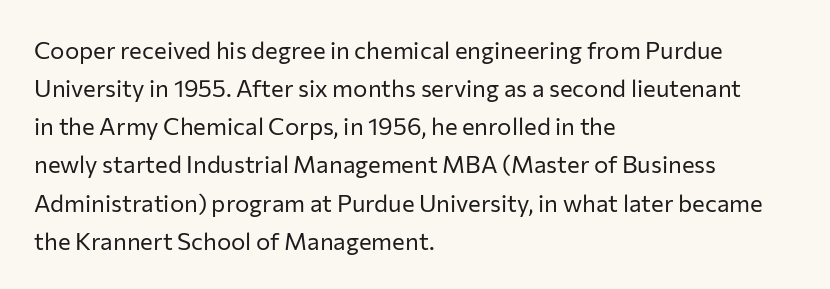
Q: Is the text bold? A: No.
Q: Is the text italic (slanted)? A: No, it is upright.
Q: Is the text underlined? A: No.
Q: How is the paragraph aligned? A: Left-aligned.
Q: Is the spacing between letters normal or unusually wide? A: Normal.
Q: Is the spacing between lines tight, normal or loose? A: Normal.
